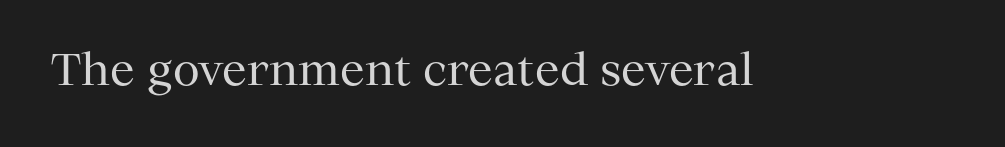
{"serif": "yes", "italic": "no", "bold": "no", "weight": "regular", "width": "normal", "stroke_contrast": "medium", "x_height": "medium", "monospaced": "no", "underline": "no", "letter_spacing": "normal", "letter_spacing_em": 0.0, "glyph_px": 44}
